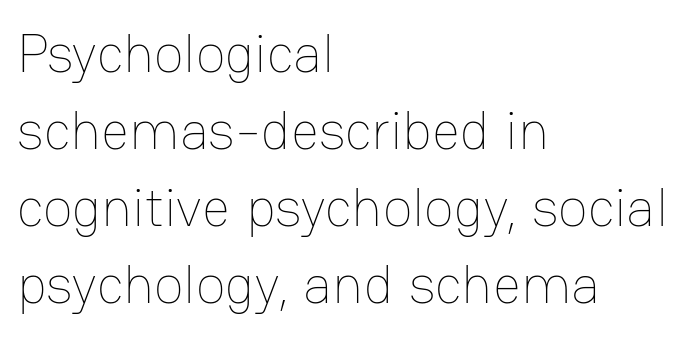
Left-aligned paragraph, ragged on the right. Does extra space separate the letters? No, they use regular spacing. The letters advance in unequal steps, a hallmark of proportional type. No extra ink here — the face is not bold. The space beneath each line is pristine and unruled.
